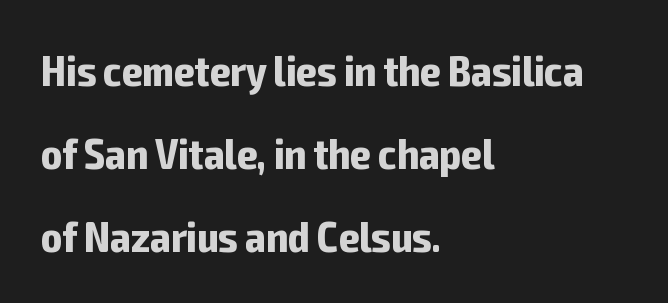
Q: Is the text bold? A: Yes.
Q: Is the text italic (slanted)? A: No, it is upright.
Q: Is the typeface a serif or a sans-serif typeface? A: Sans-serif.
Q: Is the text underlined? A: No.
Q: How is the paragraph aligned? A: Left-aligned.
Q: Is the spacing between letters normal or unusually wide? A: Normal.
Q: Width (condensed, normal, or wide)? A: Condensed.
Q: Stroke contrast? A: Low.
Q: x-height? A: Medium.
Q: Monospaced? A: No.
